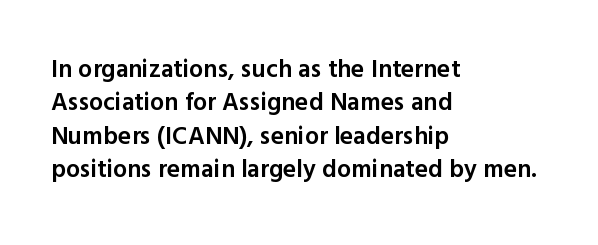
The image shows 25 px text type, upright; set left-aligned, normal line spacing (1.34x), normal letter spacing, not underlined.
